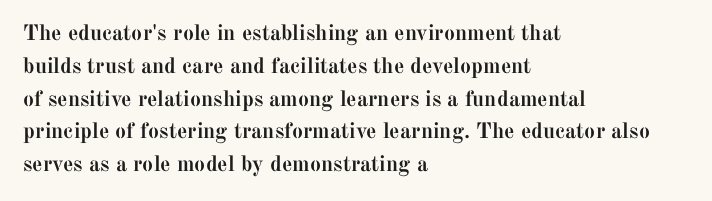
{"italic": "no", "bold": "yes", "underline": "no", "align": "left", "line_spacing": "normal", "line_spacing_ratio": 1.49, "letter_spacing": "normal", "letter_spacing_em": 0.0, "glyph_px": 22}
